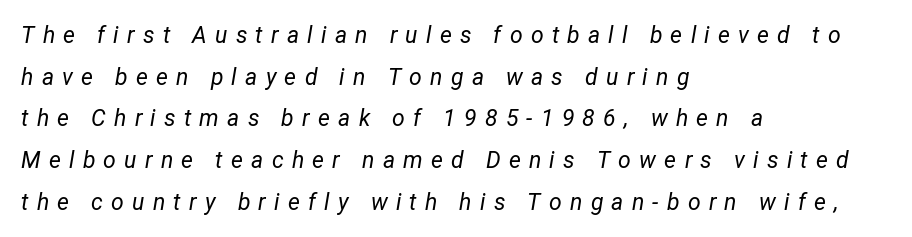
Is the letter spacing exaggerated? Yes — the characters are pushed far apart. Each line starts at the same left margin while the right side varies. A clean baseline with only descenders dipping below it. An italicized treatment has been applied to the whole sample. Caption: face not bold, strokes unweighted.
